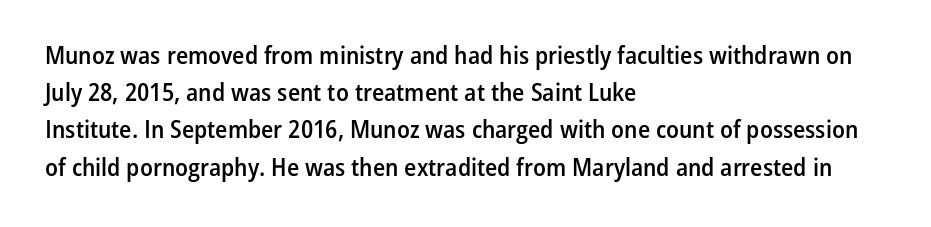
The image shows 25 px text type, upright; set left-aligned, normal line spacing (1.49x), normal letter spacing, not underlined.
